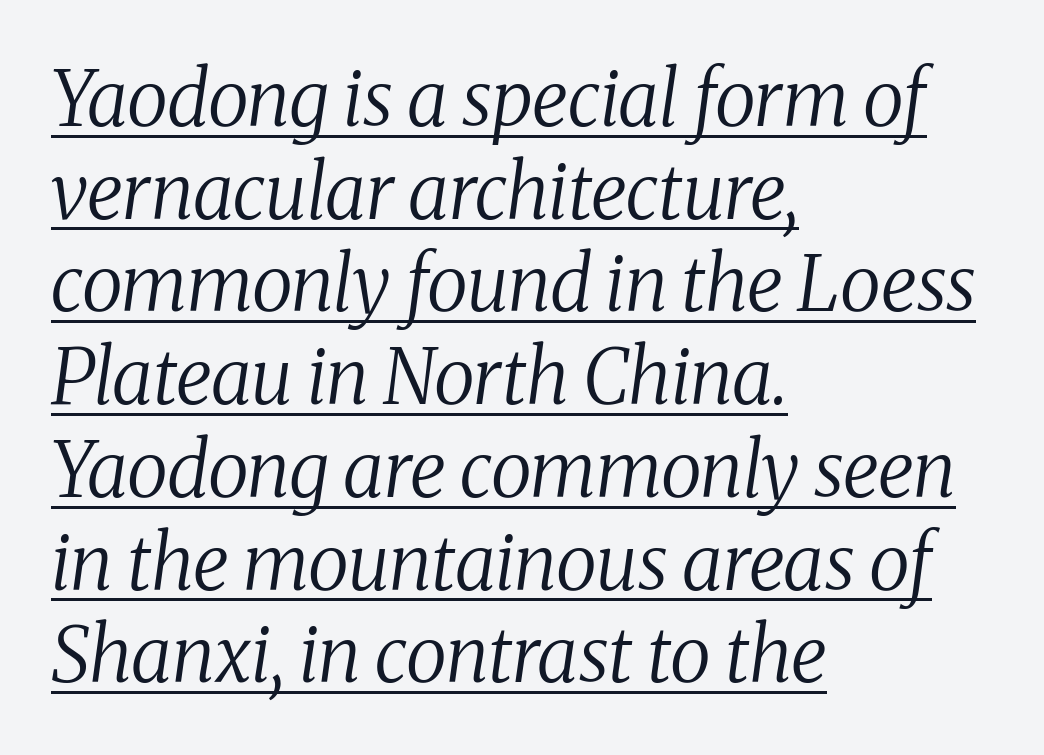
{"serif": "yes", "italic": "yes", "lean": "right", "slant_degrees": 8, "bold": "no", "weight": "regular", "width": "normal", "stroke_contrast": "medium", "x_height": "medium", "monospaced": "no", "underline": "yes", "align": "left", "line_spacing_ratio": 1.22, "letter_spacing": "normal", "letter_spacing_em": 0.0, "glyph_px": 76}
